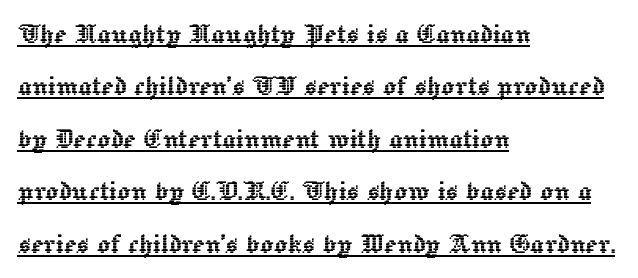
This block has exactly the height ordinary leading produces. Unlike italic type, these characters show no tilt at all. Is the block centered? No — it sits flush against the left margin. Is there an underline? Yes — a line sits under the letters. Varying glyph widths throughout — classic text-font behaviour. Tracking here is standard; glyphs follow each other at the usual distance.
